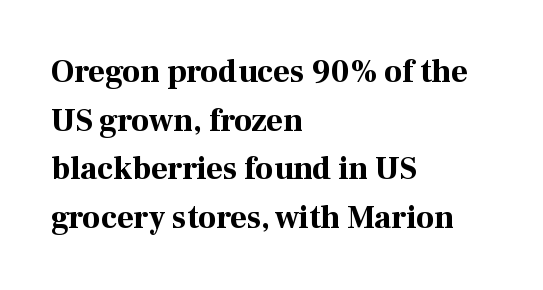
Notice how the stems are strictly vertical — no italics here. In terms of leading, this rendering sits right in the middle. The passage shown is typed in a proportional face where columns would drift. The letterforms sit shoulder to shoulder at normal distance.
